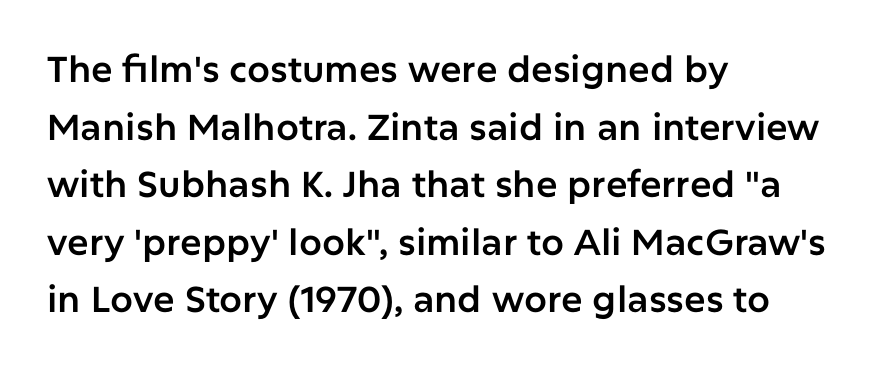
{"serif": "no", "italic": "no", "width": "normal", "stroke_contrast": "low", "x_height": "medium", "monospaced": "no", "underline": "no", "align": "left", "line_spacing": "normal", "line_spacing_ratio": 1.6, "letter_spacing": "normal", "letter_spacing_em": 0.0, "glyph_px": 36}
